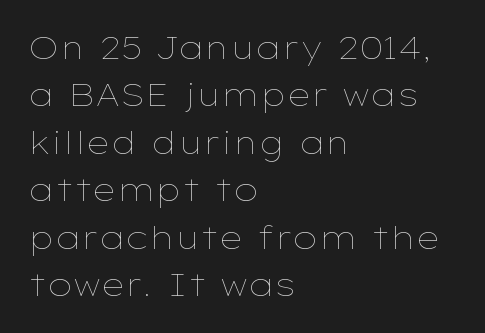
{"italic": "no", "bold": "no", "weight": "thin", "width": "wide", "stroke_contrast": "low", "x_height": "medium", "monospaced": "no", "underline": "no", "align": "left", "line_spacing": "normal", "line_spacing_ratio": 1.53, "letter_spacing": "normal", "letter_spacing_em": 0.0, "glyph_px": 31}
